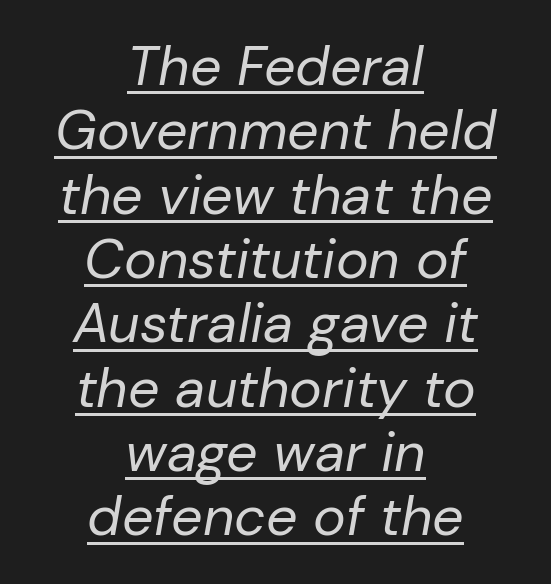
{"italic": "yes", "lean": "right", "slant_degrees": 10, "bold": "no", "weight": "regular", "width": "normal", "stroke_contrast": "low", "x_height": "medium", "monospaced": "no", "underline": "yes", "align": "center", "line_spacing_ratio": 1.17, "letter_spacing": "normal", "letter_spacing_em": 0.0, "glyph_px": 55}
